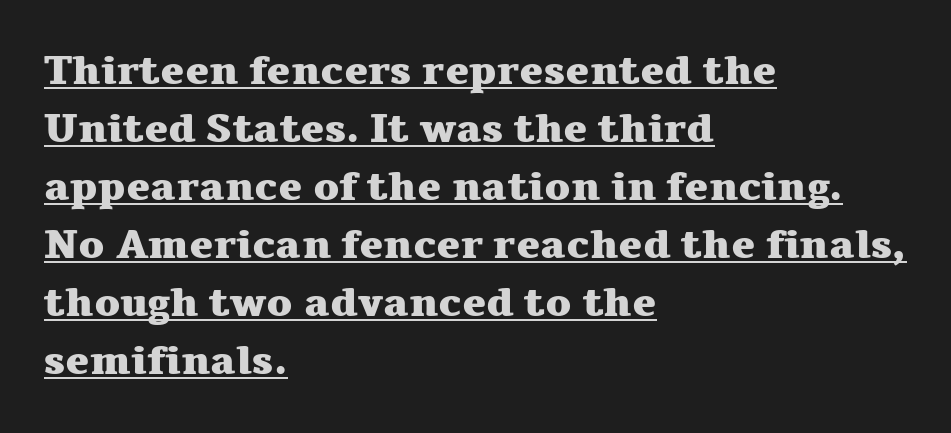
The image shows 40 px heavy, wide serif type, upright; set left-aligned, normal line spacing (1.45x), normal letter spacing, underlined; medium stroke contrast and a medium x-height.
